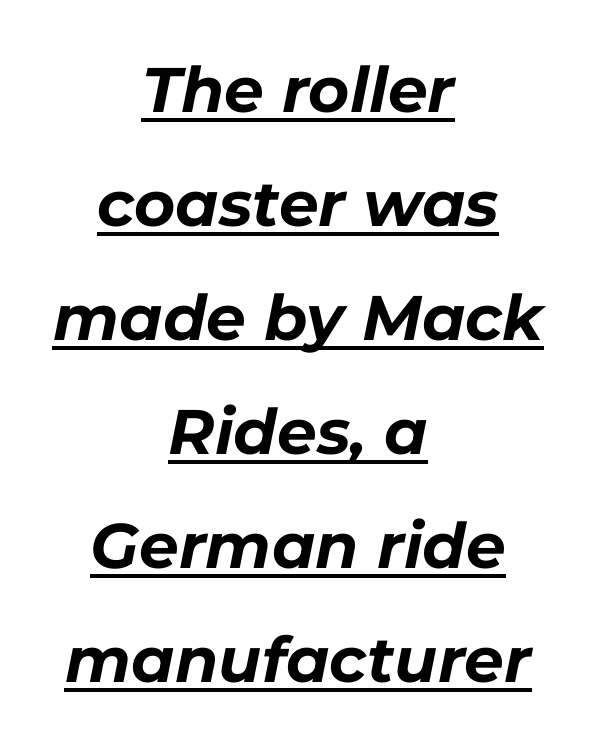
The glyphs look as if they've been sheared to an angle. How are the letters spaced? Ordinarily, with no added tracking. Visually the block forms a symmetrical silhouette, jagged on both flanks. A dark, heavy texture on the line: the type is bold.
